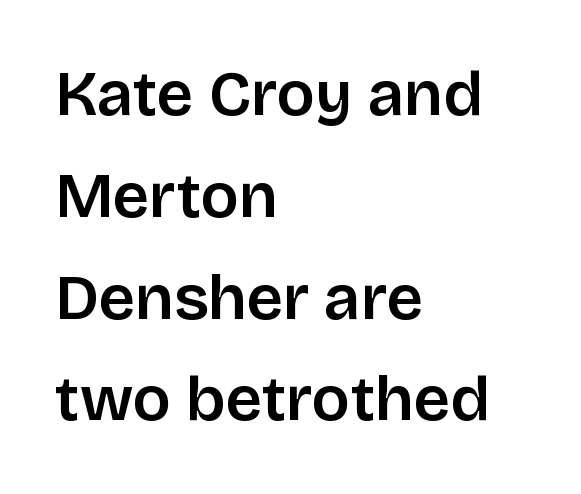
The image shows 64 px semibold sans-serif type, upright; set left-aligned, normal line spacing (1.59x), normal letter spacing, not underlined; low stroke contrast and a large x-height.
